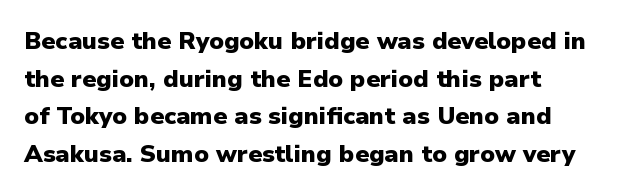
The image shows 24 px bold type, upright; set left-aligned, normal line spacing (1.57x), normal letter spacing, not underlined.
